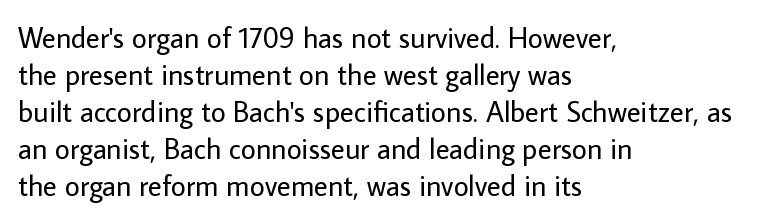
Q: Is the text bold? A: No.
Q: Is the text italic (slanted)? A: No, it is upright.
Q: Is the typeface a serif or a sans-serif typeface? A: Sans-serif.
Q: Is the text underlined? A: No.
Q: How is the paragraph aligned? A: Left-aligned.
Q: Is the spacing between letters normal or unusually wide? A: Normal.
Q: Is the spacing between lines tight, normal or loose? A: Normal.
Q: Width (condensed, normal, or wide)? A: Normal.
Q: Stroke contrast? A: Low.
Q: x-height? A: Medium.
Q: Monospaced? A: No.
